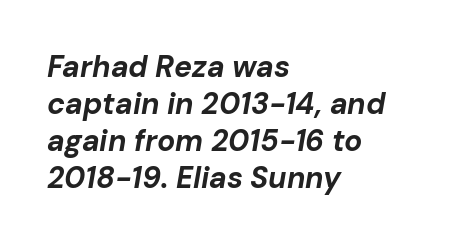
The image shows 30 px bold type, italic (leaning right); set left-aligned, line spacing 1.23x, normal letter spacing, not underlined; low stroke contrast and a medium x-height.
